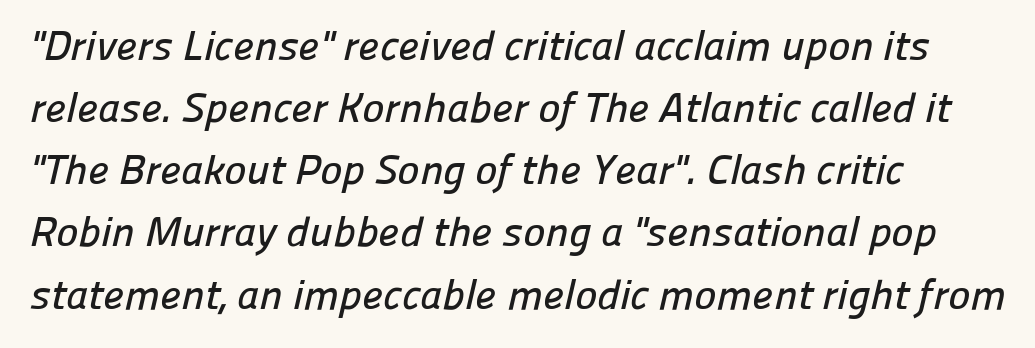
The image shows 42 px sans-serif type; set left-aligned, normal line spacing (1.48x), normal letter spacing, not underlined; low stroke contrast and a medium x-height.
